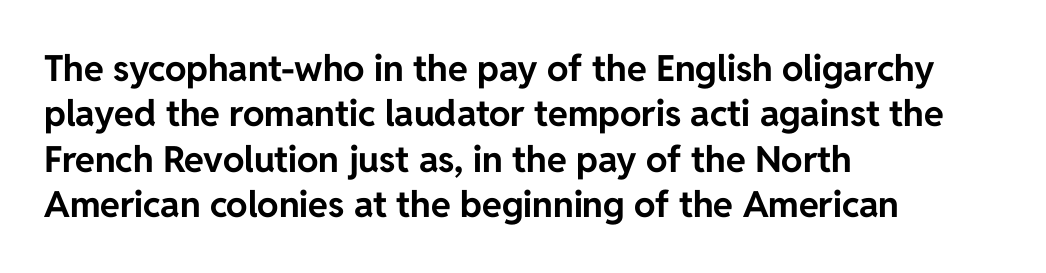
The image shows 36 px bold sans-serif type, upright; set left-aligned, normal line spacing (1.26x), normal letter spacing, not underlined; low stroke contrast and a medium x-height.
